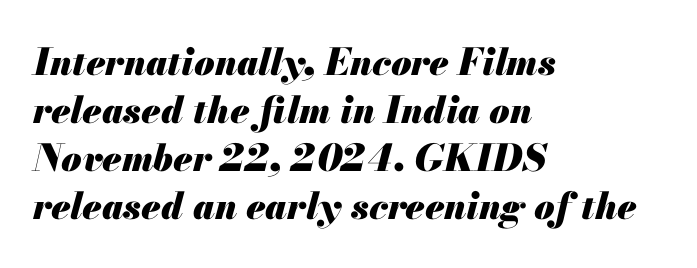
{"italic": "yes", "lean": "right", "slant_degrees": 13, "bold": "yes", "weight": "heavy", "width": "normal", "stroke_contrast": "medium", "x_height": "small", "monospaced": "no", "underline": "no", "align": "left", "line_spacing": "normal", "line_spacing_ratio": 1.3, "letter_spacing": "normal", "letter_spacing_em": 0.0, "glyph_px": 37}
